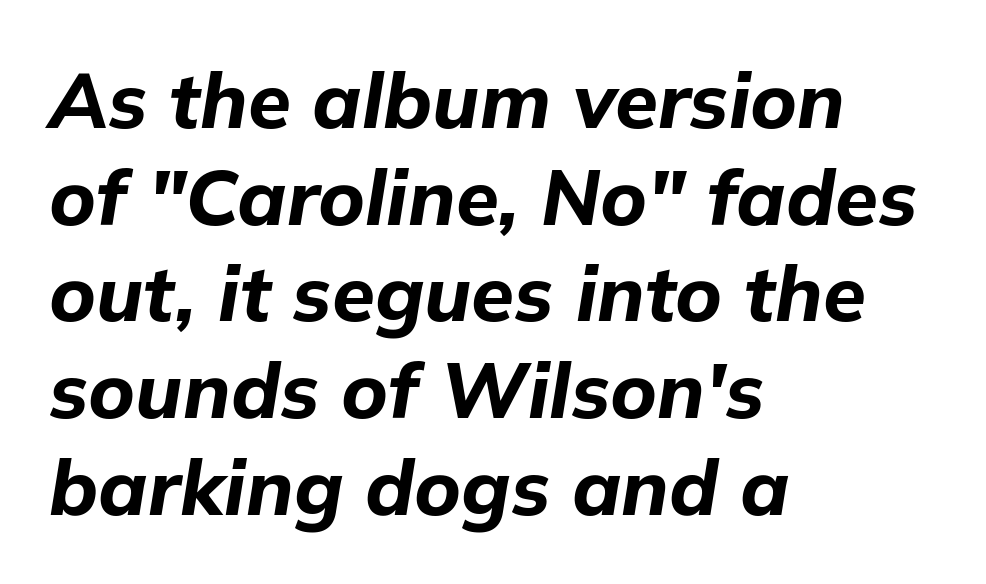
All the whitespace from short lines collects on the right. Descender tails drop into unmarked territory. Italic: yes, the glyphs are oblique. A dark, heavy texture on the line: the type is bold. A typesetter would call this proportional, since set widths differ per character. Here the glyphs are tracked normally, forming tight word shapes.
